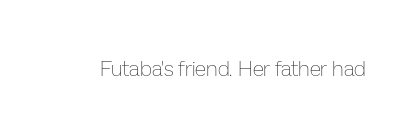
{"italic": "no", "bold": "no", "underline": "no", "letter_spacing": "normal", "letter_spacing_em": 0.0, "glyph_px": 21}
